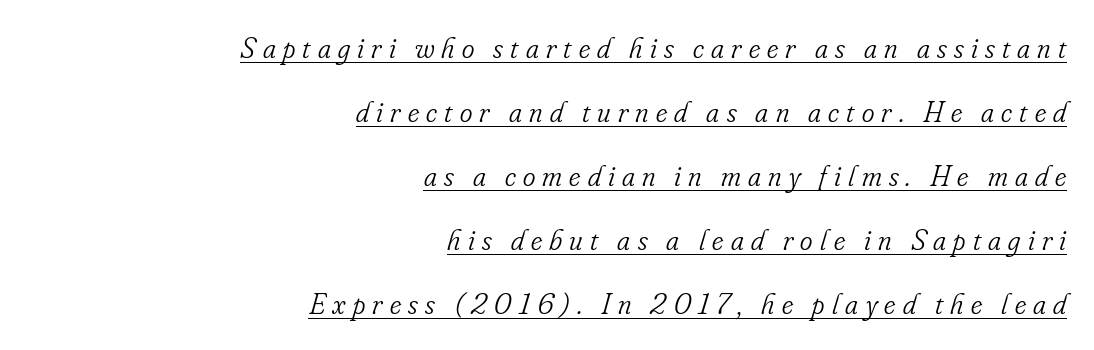
Note: serifs present on the glyphs. Typeset ragged left — the right edge is the straight one. The passage shown has open, widely tracked lettering throughout. The passage shown is typed in a proportional face where columns would drift.
